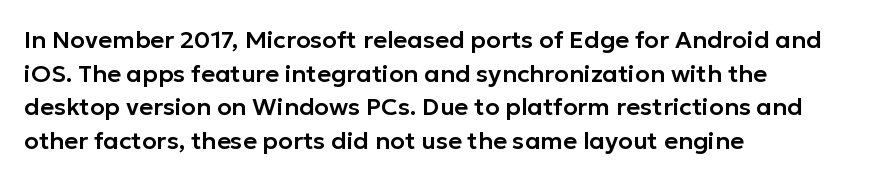
Leading matches the norm, producing a regular column. Every stem runs plumb, perpendicular to the baseline. Underline: absent. In CSS terms this would be text-align: left. Here the glyphs are tracked normally, forming tight word shapes.
